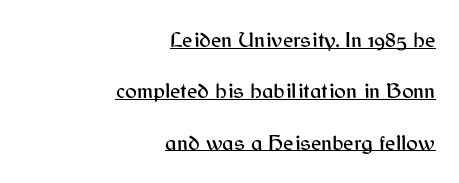
Q: Is the text italic (slanted)? A: No, it is upright.
Q: Is the text underlined? A: Yes.
Q: How is the paragraph aligned? A: Right-aligned.
Q: Is the spacing between letters normal or unusually wide? A: Normal.
Q: Is the spacing between lines tight, normal or loose? A: Loose.
